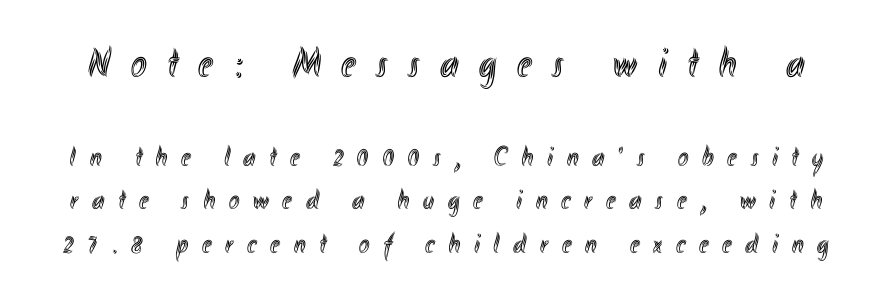
Q: Is the text italic (slanted)? A: Yes.
Q: Is the text underlined? A: No.
Q: Is the spacing between letters normal or unusually wide? A: Unusually wide.
Q: Is the spacing between lines tight, normal or loose? A: Normal.
Q: Which block of text is set in a larger size, the first (top) or the second (bottom)? A: The first (top) one.
Q: Width (condensed, normal, or wide)? A: Condensed.
Q: x-height? A: Small.
Q: Monospaced? A: No.
